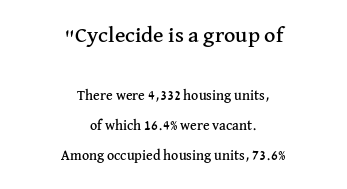
{"italic": "no", "underline": "no", "align": "center", "line_spacing": "loose", "line_spacing_ratio": 2.12, "letter_spacing": "normal", "letter_spacing_em": 0.0, "larger_block": "first", "size_ratio": 1.57, "glyph_px": 22}
